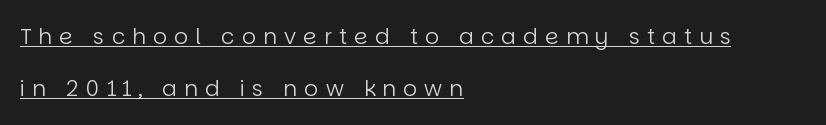
The image shows 22 px text type, upright; set left-aligned, loose line spacing (2.37x), unusually wide letter spacing (+0.32 em), underlined.
